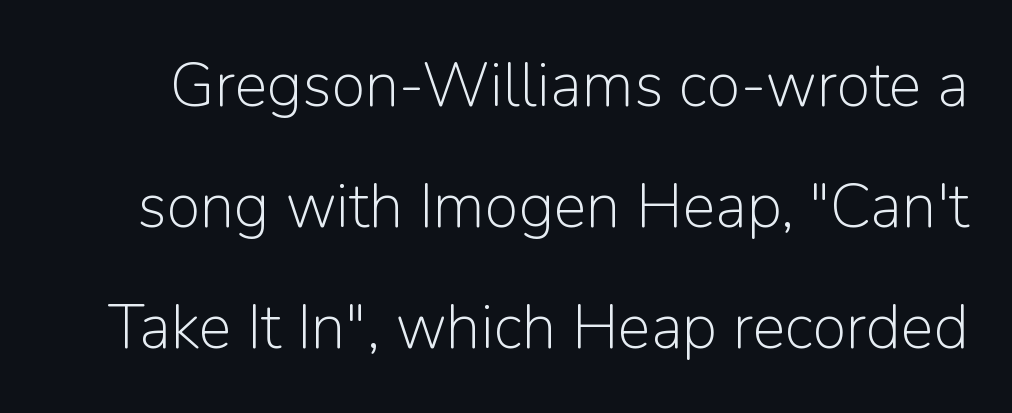
Q: Is the text bold? A: No.
Q: Is the text italic (slanted)? A: No, it is upright.
Q: Is the typeface a serif or a sans-serif typeface? A: Sans-serif.
Q: Is the text underlined? A: No.
Q: Is the spacing between letters normal or unusually wide? A: Normal.
Q: Is the spacing between lines tight, normal or loose? A: Loose.
Q: Width (condensed, normal, or wide)? A: Normal.
Q: Stroke contrast? A: Low.
Q: x-height? A: Medium.
Q: Monospaced? A: No.
